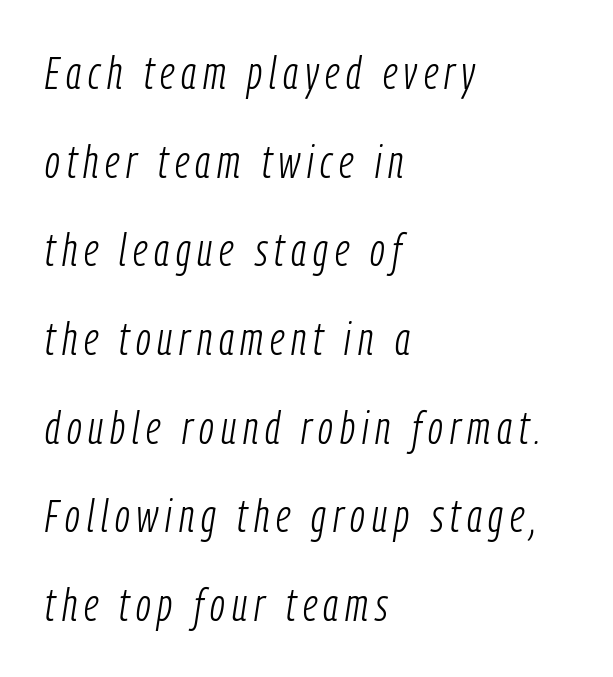
The image shows 45 px light, condensed type, italic (leaning right); set left-aligned, loose line spacing (1.97x), not underlined; low stroke contrast and a medium x-height.
